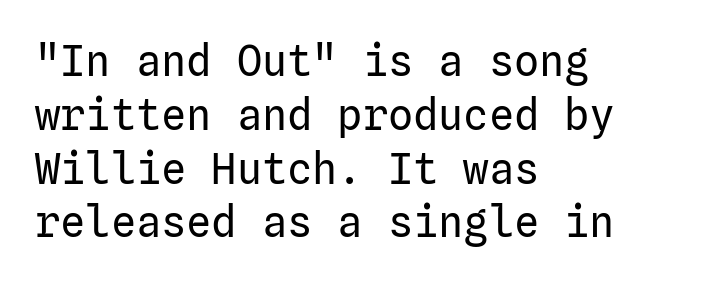
The image shows 42 px regular-weight sans-serif type, upright; set left-aligned, normal line spacing (1.28x), normal letter spacing, not underlined; low stroke contrast and a medium x-height.
